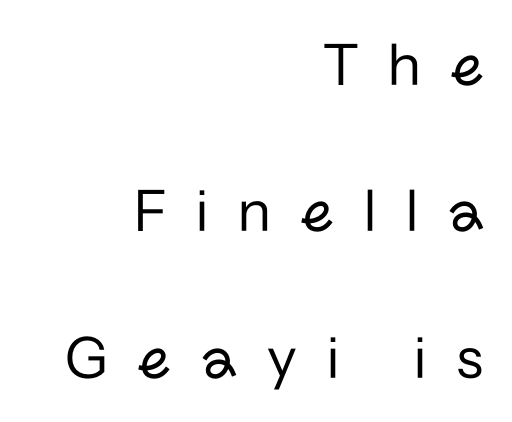
Q: Is the text bold? A: No.
Q: Is the text italic (slanted)? A: No, it is upright.
Q: Is the typeface a serif or a sans-serif typeface? A: Sans-serif.
Q: Is the text underlined? A: No.
Q: How is the paragraph aligned? A: Right-aligned.
Q: Is the spacing between letters normal or unusually wide? A: Unusually wide.
Q: Is the spacing between lines tight, normal or loose? A: Loose.
Q: Width (condensed, normal, or wide)? A: Normal.
Q: Stroke contrast? A: Low.
Q: x-height? A: Medium.
Q: Monospaced? A: No.
